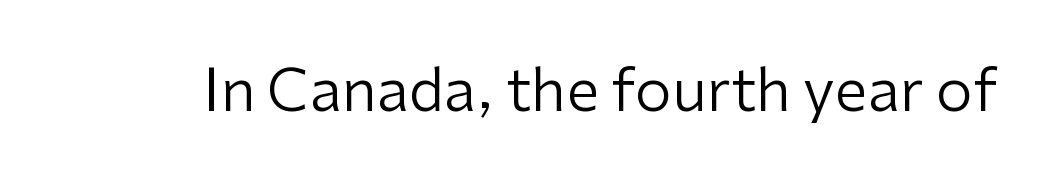
These lines are composed in type without serifs. The zone under the glyphs is completely vacant. Glyph-to-glyph distance matches everyday printed text. You could not count columns in this text — the font is proportionally spaced. In terms of posture, this sample is upright.
